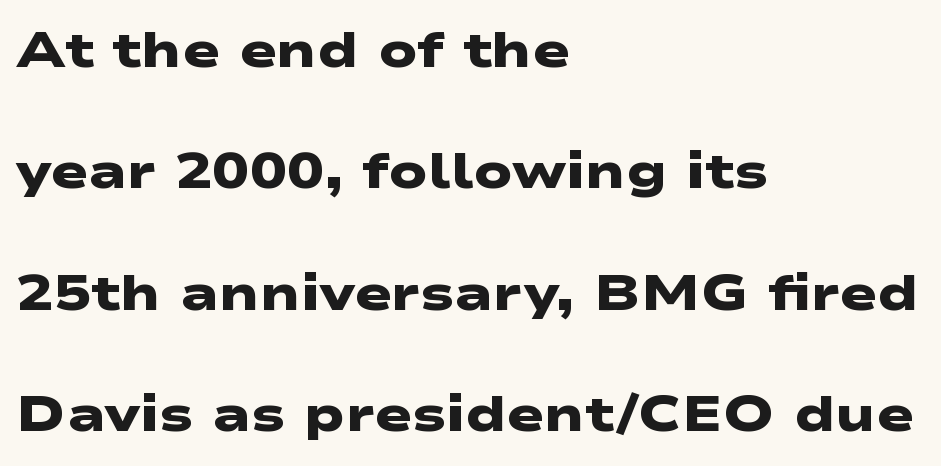
The image shows 50 px heavy, wide sans-serif type; set left-aligned, loose line spacing (2.43x), normal letter spacing, not underlined; low stroke contrast and a medium x-height.
